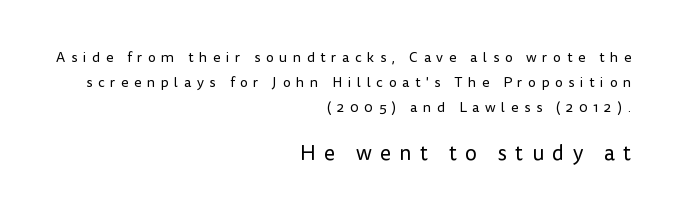
The image shows 21 px text type, upright; set right-aligned, line spacing 1.77x, unusually wide letter spacing (+0.4 em), not underlined; the second (bottom) block is 1.5x larger.
